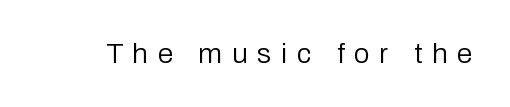
Q: Is the text bold? A: No.
Q: Is the text italic (slanted)? A: No, it is upright.
Q: Is the typeface a serif or a sans-serif typeface? A: Sans-serif.
Q: Is the text underlined? A: No.
Q: Is the spacing between letters normal or unusually wide? A: Unusually wide.
Q: Width (condensed, normal, or wide)? A: Normal.
Q: Stroke contrast? A: Low.
Q: x-height? A: Medium.
Q: Monospaced? A: No.
